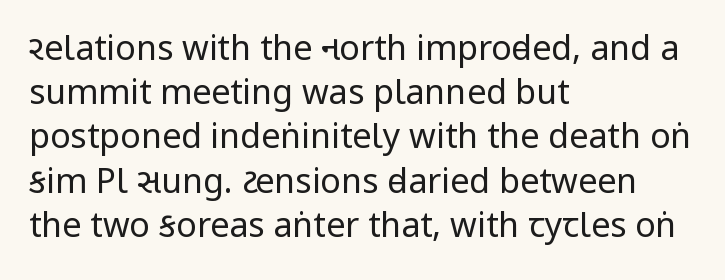
Every stem runs plumb, perpendicular to the baseline. Nobody touched the tracking dial on this one. These lines are set flush left with a ragged right edge. A bare baseline throughout the passage. The text was rendered using a sans face with plain stroke endings.
